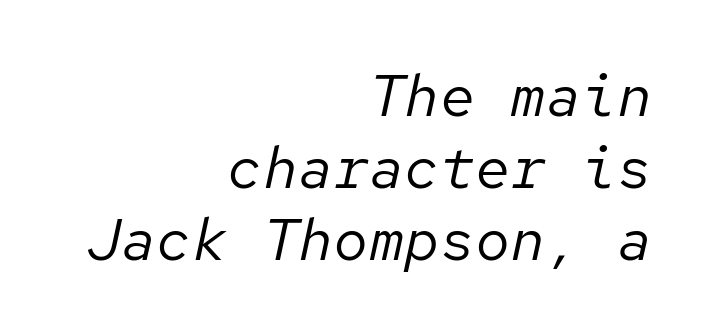
The lettering tilts uniformly, giving the passage an italic look. Each row of text sits above clean, open space. Between one letter and the next there's only the usual sliver of space. The setting favours the right margin, as signatures and pull-quotes sometimes do. These lines are rendered in a fixed-pitch font.
